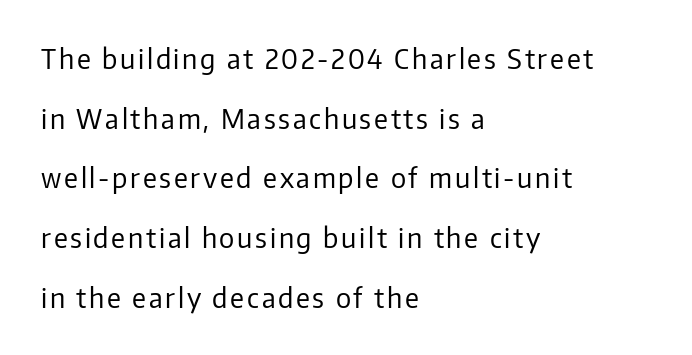
{"italic": "no", "bold": "no", "underline": "no", "align": "left", "line_spacing": "loose", "line_spacing_ratio": 2.21, "glyph_px": 27}
